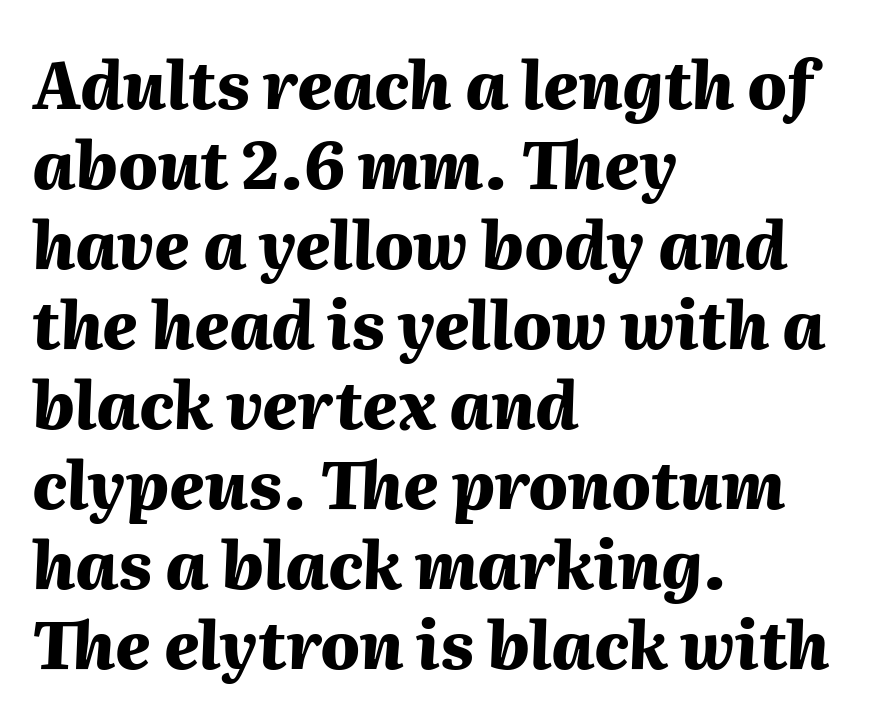
Q: Is the text bold? A: Yes.
Q: Is the text italic (slanted)? A: Yes, it leans right by about 2 degrees.
Q: Is the text underlined? A: No.
Q: How is the paragraph aligned? A: Left-aligned.
Q: Is the spacing between letters normal or unusually wide? A: Normal.
Q: Width (condensed, normal, or wide)? A: Normal.
Q: Stroke contrast? A: Medium.
Q: x-height? A: Medium.
Q: Monospaced? A: No.
